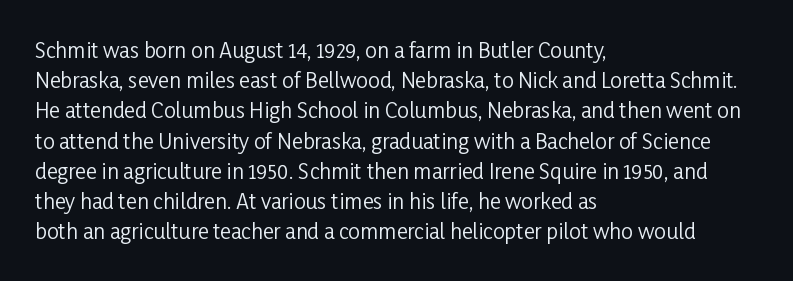
The image shows 21 px text type, upright; set left-aligned, normal line spacing (1.44x), normal letter spacing, not underlined.
